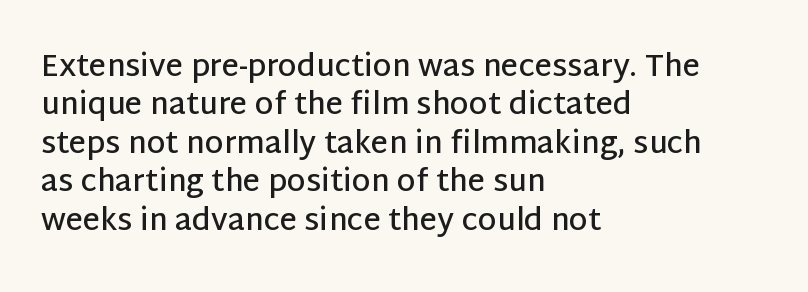
Q: Is the text bold? A: Semi-bold.
Q: Is the text italic (slanted)? A: No, it is upright.
Q: Is the typeface a serif or a sans-serif typeface? A: Sans-serif.
Q: Is the text underlined? A: No.
Q: How is the paragraph aligned? A: Left-aligned.
Q: Is the spacing between letters normal or unusually wide? A: Normal.
Q: Is the spacing between lines tight, normal or loose? A: Normal.
Q: Width (condensed, normal, or wide)? A: Normal.
Q: Stroke contrast? A: Low.
Q: x-height? A: Large.
Q: Monospaced? A: No.
